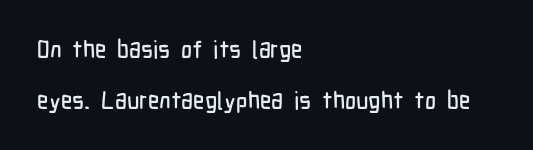
Q: Is the text italic (slanted)? A: No, it is upright.
Q: Is the text underlined? A: No.
Q: How is the paragraph aligned? A: Left-aligned.
Q: Is the spacing between letters normal or unusually wide? A: Normal.
Q: Is the spacing between lines tight, normal or loose? A: Loose.
